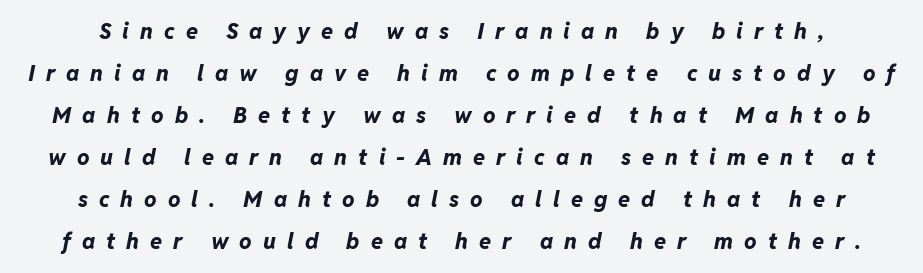
{"italic": "yes", "lean": "right", "slant_degrees": 11, "bold": "yes", "underline": "no", "line_spacing": "loose", "line_spacing_ratio": 1.91, "letter_spacing": "wide", "letter_spacing_em": 0.5, "glyph_px": 22}
